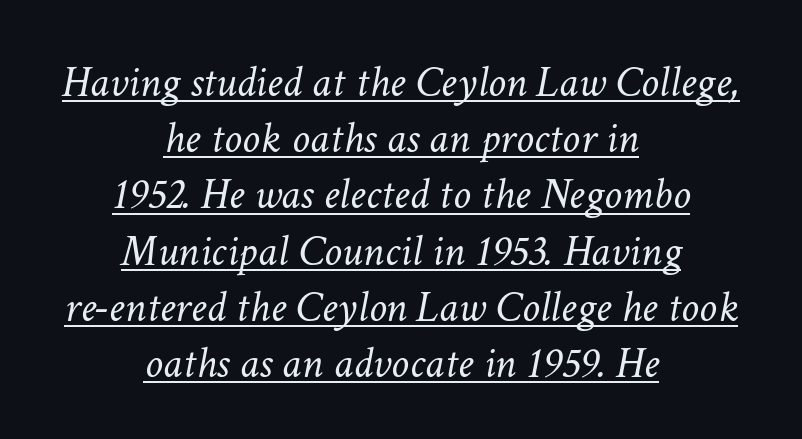
{"italic": "yes", "lean": "right", "slant_degrees": 11, "bold": "no", "weight": "light", "width": "normal", "stroke_contrast": "low", "x_height": "medium", "monospaced": "no", "underline": "yes", "align": "center", "line_spacing": "normal", "line_spacing_ratio": 1.25, "letter_spacing": "normal", "letter_spacing_em": 0.0, "glyph_px": 45}
